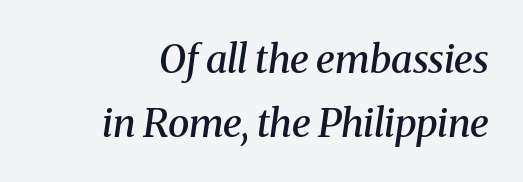
Q: Is the text bold? A: Semi-bold.
Q: Is the text italic (slanted)? A: Yes, it leans right by about 8 degrees.
Q: Is the typeface a serif or a sans-serif typeface? A: Serif.
Q: Is the text underlined? A: No.
Q: How is the paragraph aligned? A: Right-aligned.
Q: Is the spacing between letters normal or unusually wide? A: Normal.
Q: Is the spacing between lines tight, normal or loose? A: Normal.
Q: Width (condensed, normal, or wide)? A: Normal.
Q: Stroke contrast? A: Medium.
Q: x-height? A: Medium.
Q: Monospaced? A: No.
